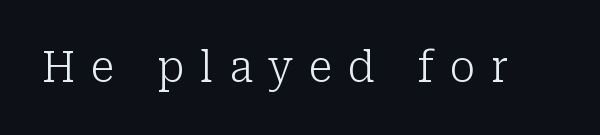
{"serif": "yes", "italic": "no", "bold": "no", "weight": "light", "width": "normal", "stroke_contrast": "low", "x_height": "medium", "monospaced": "no", "underline": "no", "letter_spacing": "wide", "letter_spacing_em": 0.37, "glyph_px": 43}
